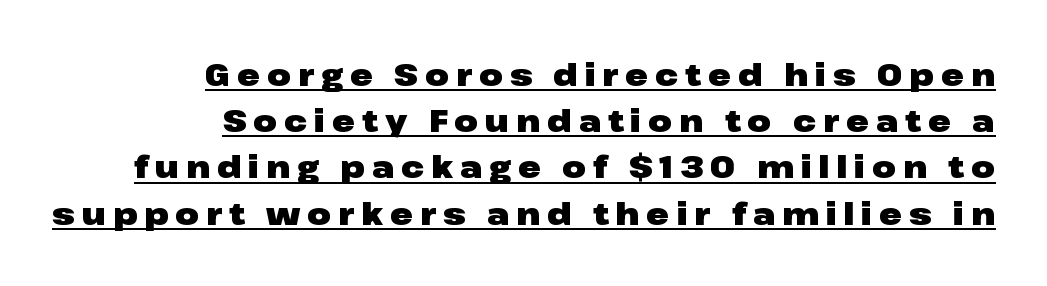
Q: Is the text bold? A: Yes.
Q: Is the text italic (slanted)? A: No, it is upright.
Q: Is the typeface a serif or a sans-serif typeface? A: Sans-serif.
Q: Is the text underlined? A: Yes.
Q: How is the paragraph aligned? A: Right-aligned.
Q: Is the spacing between letters normal or unusually wide? A: Unusually wide.
Q: Is the spacing between lines tight, normal or loose? A: Normal.
Q: Width (condensed, normal, or wide)? A: Wide.
Q: Stroke contrast? A: Low.
Q: x-height? A: Medium.
Q: Monospaced? A: No.
